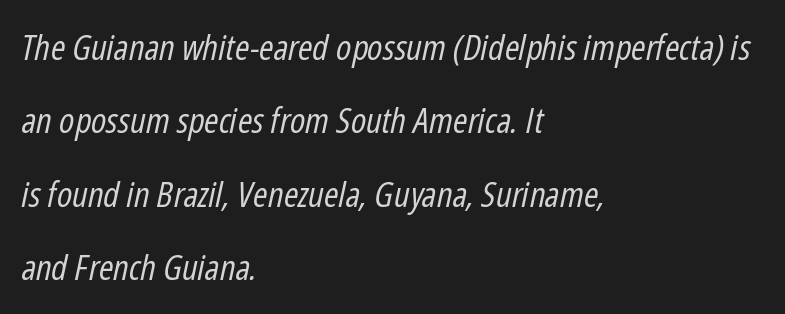
{"italic": "yes", "lean": "right", "slant_degrees": 12, "bold": "no", "weight": "regular", "width": "condensed", "stroke_contrast": "low", "x_height": "medium", "monospaced": "no", "underline": "no", "align": "left", "line_spacing": "loose", "line_spacing_ratio": 2.1, "letter_spacing": "normal", "letter_spacing_em": 0.0, "glyph_px": 35}
